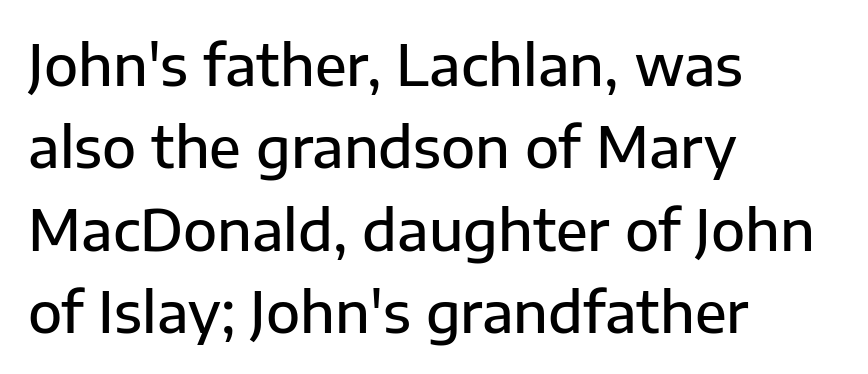
{"serif": "no", "italic": "no", "bold": "semi", "weight": "semibold", "width": "normal", "stroke_contrast": "low", "x_height": "medium", "monospaced": "no", "underline": "no", "align": "left", "line_spacing": "normal", "line_spacing_ratio": 1.47, "letter_spacing": "normal", "letter_spacing_em": 0.0, "glyph_px": 56}
